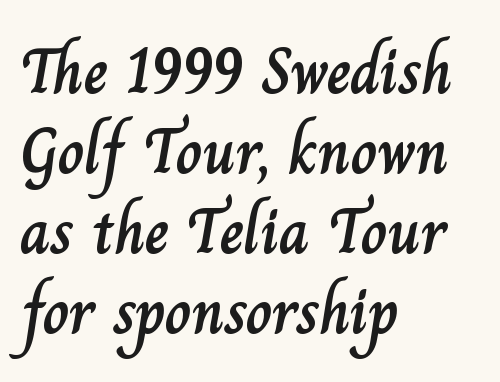
The image shows 65 px text type; set left-aligned, line spacing 1.23x, normal letter spacing, not underlined; low stroke contrast and a small x-height.
